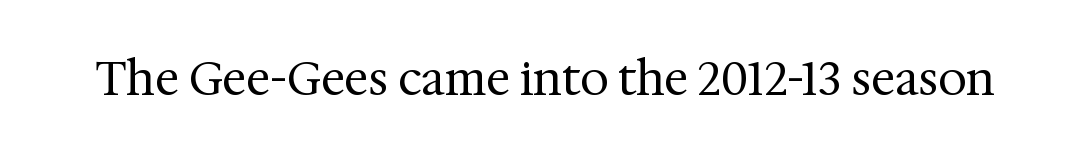
The image shows 46 px regular-weight serif type, upright; set normal letter spacing, not underlined; medium stroke contrast and a medium x-height.
